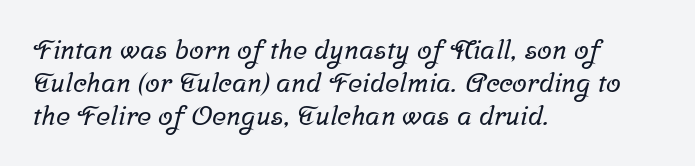
{"underline": "no", "align": "left", "line_spacing_ratio": 1.23, "letter_spacing": "normal", "letter_spacing_em": 0.0, "glyph_px": 27}
